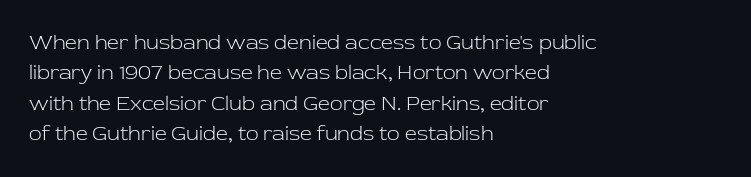
The image shows 21 px text type, upright; set left-aligned, normal line spacing (1.45x), normal letter spacing, not underlined.
